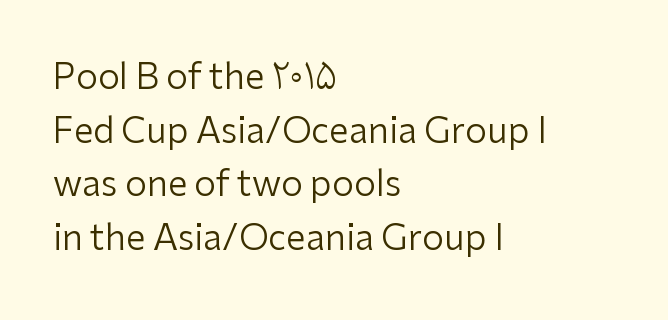
No chunkiness to these letters — they're not bold. The space beneath each line is pristine and unruled. Horizontally, the lines are justified to the leading edge only. The letters sit at their default tracking, neither squeezed nor spread.
